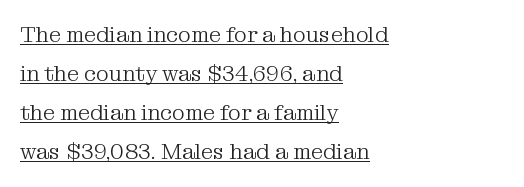
{"italic": "no", "bold": "no", "underline": "yes", "align": "left", "line_spacing_ratio": 1.78, "letter_spacing": "normal", "letter_spacing_em": 0.0, "glyph_px": 22}
